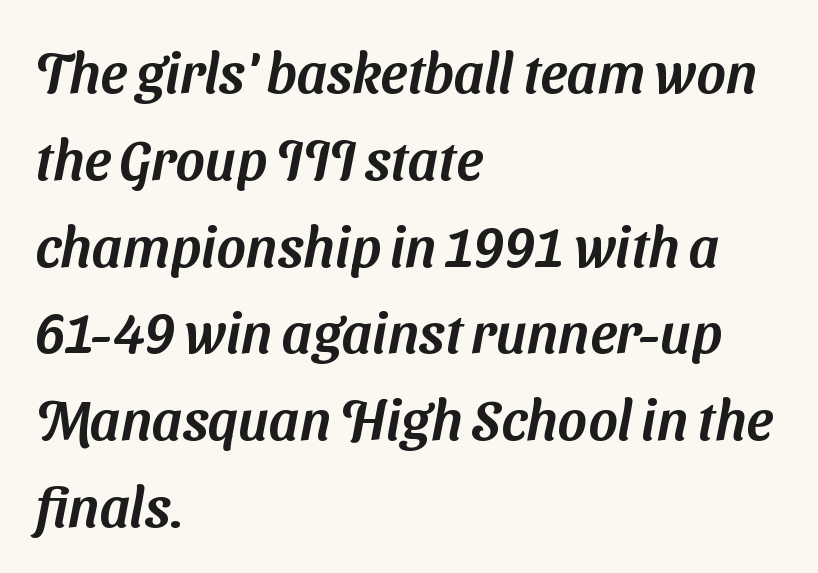
Q: Is the typeface a serif or a sans-serif typeface? A: Sans-serif.
Q: Is the text underlined? A: No.
Q: How is the paragraph aligned? A: Left-aligned.
Q: Is the spacing between letters normal or unusually wide? A: Normal.
Q: Is the spacing between lines tight, normal or loose? A: Normal.
Q: Width (condensed, normal, or wide)? A: Normal.
Q: Stroke contrast? A: Medium.
Q: x-height? A: Medium.
Q: Monospaced? A: No.
